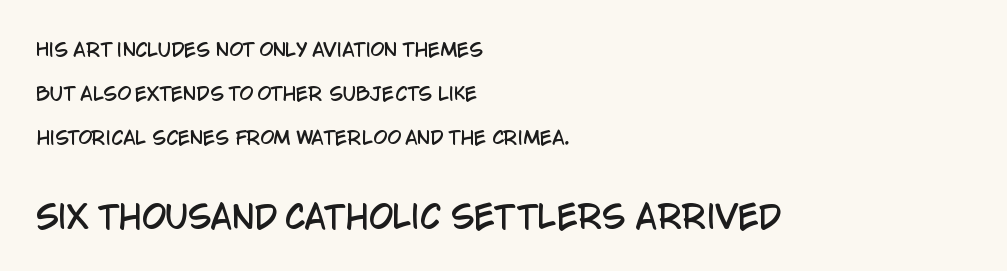
Q: Is the text italic (slanted)? A: No, it is upright.
Q: Is the typeface a serif or a sans-serif typeface? A: Sans-serif.
Q: Is the text underlined? A: No.
Q: How is the paragraph aligned? A: Left-aligned.
Q: Is the spacing between letters normal or unusually wide? A: Normal.
Q: Is the spacing between lines tight, normal or loose? A: Loose.
Q: Which block of text is set in a larger size, the first (top) or the second (bottom)? A: The second (bottom) one.
Q: Width (condensed, normal, or wide)? A: Condensed.
Q: Stroke contrast? A: Low.
Q: x-height? A: Large.
Q: Monospaced? A: No.
